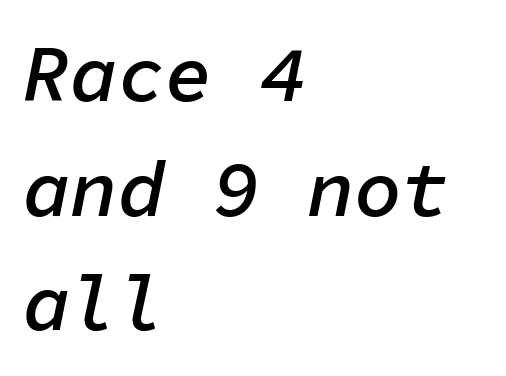
{"italic": "yes", "lean": "right", "slant_degrees": 11, "bold": "semi", "weight": "semibold", "width": "normal", "stroke_contrast": "low", "x_height": "medium", "monospaced": "yes", "underline": "no", "align": "left", "line_spacing": "normal", "line_spacing_ratio": 1.45, "letter_spacing": "normal", "letter_spacing_em": 0.0, "glyph_px": 79}
